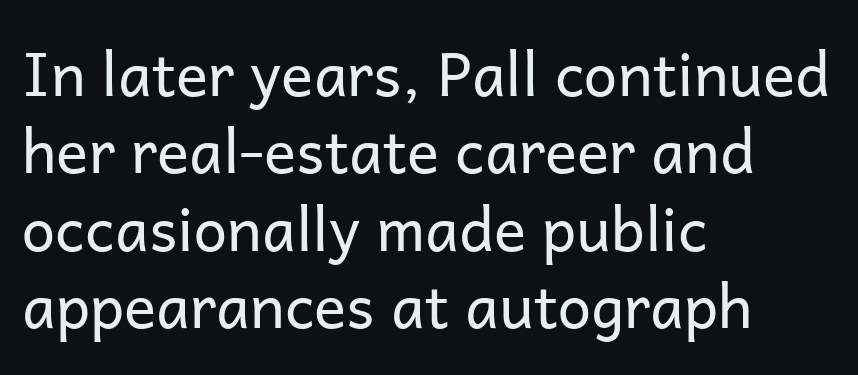
Q: Is the text bold? A: No.
Q: Is the text italic (slanted)? A: No, it is upright.
Q: Is the typeface a serif or a sans-serif typeface? A: Sans-serif.
Q: Is the text underlined? A: No.
Q: How is the paragraph aligned? A: Left-aligned.
Q: Is the spacing between letters normal or unusually wide? A: Normal.
Q: Is the spacing between lines tight, normal or loose? A: Normal.
Q: Width (condensed, normal, or wide)? A: Normal.
Q: Stroke contrast? A: Low.
Q: x-height? A: Medium.
Q: Monospaced? A: No.
